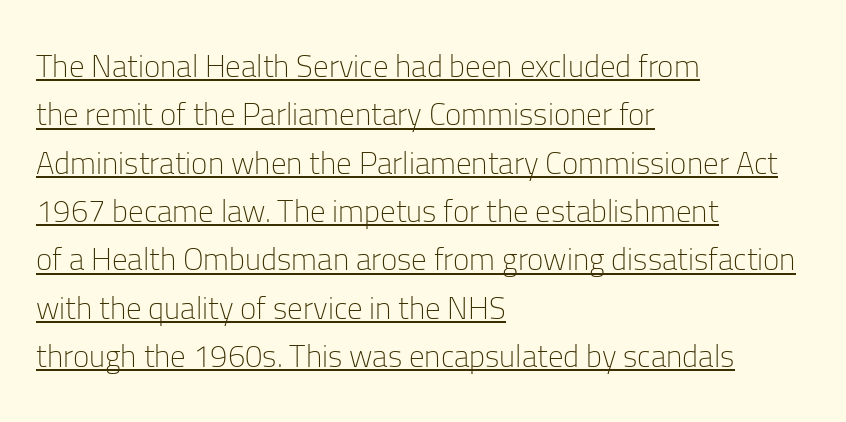
The image shows 31 px light sans-serif type, upright; set left-aligned, normal line spacing (1.56x), normal letter spacing, underlined; low stroke contrast and a medium x-height.
